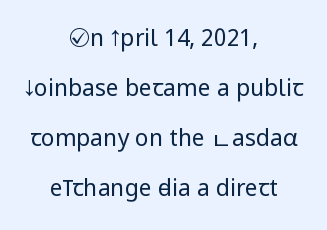
The image shows 23 px text type, upright; set centered, loose line spacing (2.17x), normal letter spacing, not underlined.
